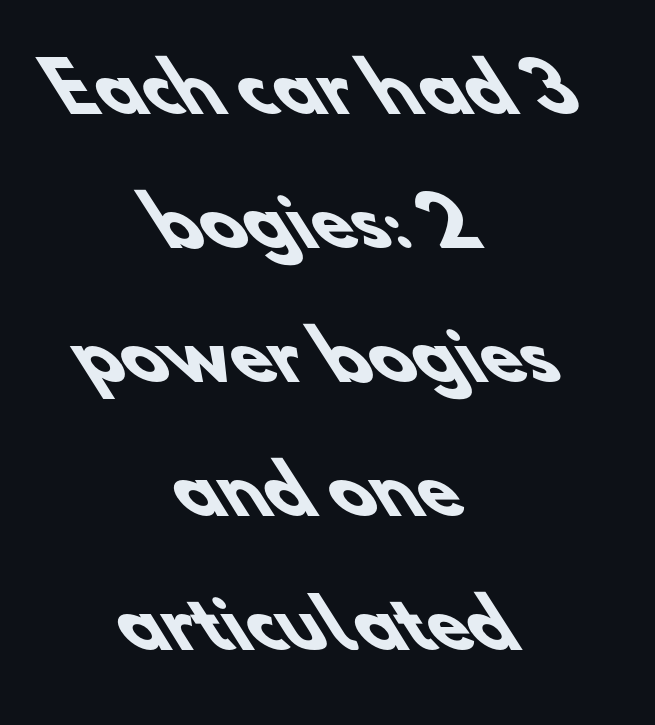
The image shows 67 px heavy sans-serif type; set centered, loose line spacing (2.0x), normal letter spacing, not underlined; low stroke contrast and a small x-height.
